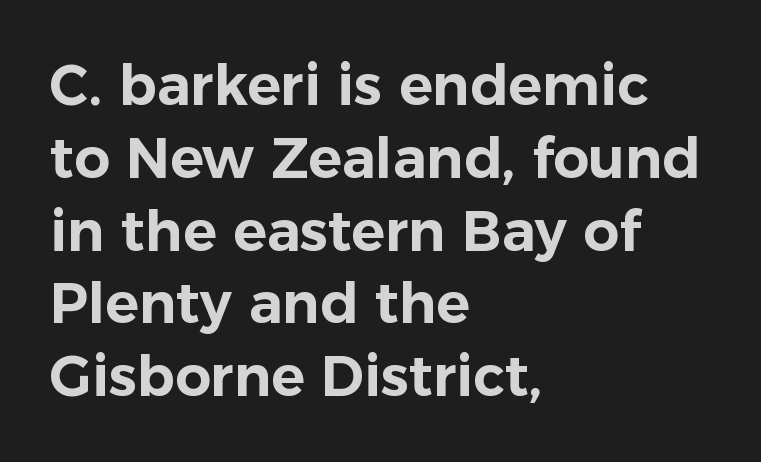
{"serif": "no", "italic": "no", "width": "normal", "stroke_contrast": "low", "x_height": "medium", "monospaced": "no", "underline": "no", "align": "left", "line_spacing": "normal", "line_spacing_ratio": 1.3, "letter_spacing": "normal", "letter_spacing_em": 0.0, "glyph_px": 56}
